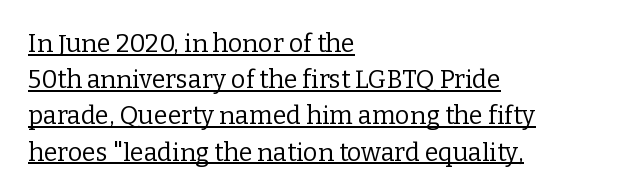
Every stem runs plumb, perpendicular to the baseline. You can see a thin bar hugging the bottom of the glyphs. The rendering keeps characters at their native spacing. A classic flush-left, rag-right setting is used for this passage.
